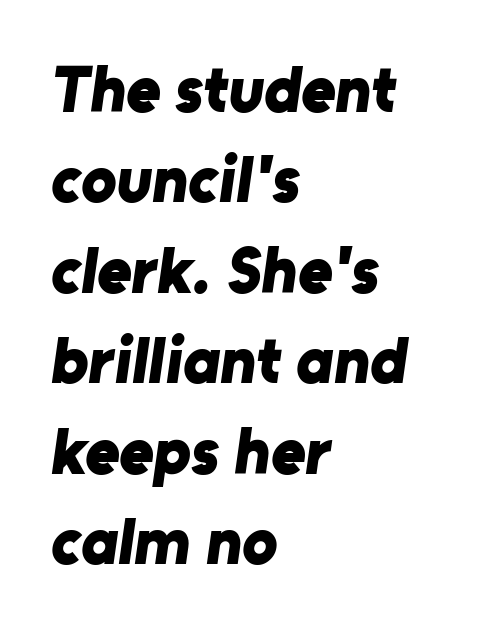
Q: Is the text bold? A: Yes.
Q: Is the typeface a serif or a sans-serif typeface? A: Sans-serif.
Q: Is the text underlined? A: No.
Q: How is the paragraph aligned? A: Left-aligned.
Q: Is the spacing between letters normal or unusually wide? A: Normal.
Q: Is the spacing between lines tight, normal or loose? A: Normal.
Q: Width (condensed, normal, or wide)? A: Normal.
Q: Stroke contrast? A: Low.
Q: x-height? A: Medium.
Q: Monospaced? A: No.
